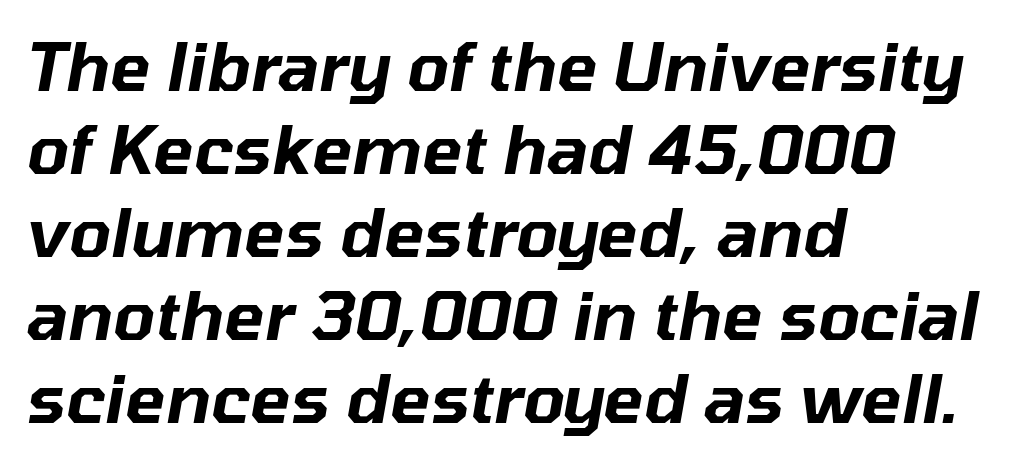
The image shows 67 px text type, italic (leaning right); set left-aligned, line spacing 1.24x, normal letter spacing, not underlined; low stroke contrast and a medium x-height.
